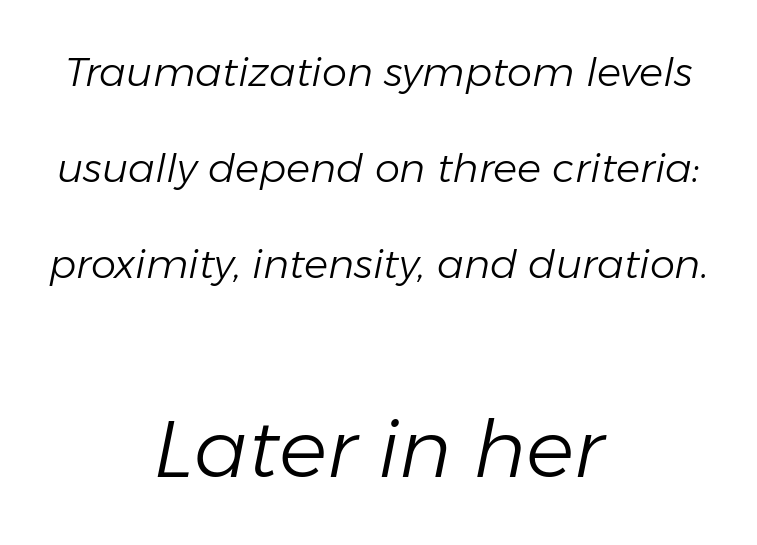
Q: Is the text bold? A: No.
Q: Is the text italic (slanted)? A: Yes, it leans right by about 11 degrees.
Q: Is the text underlined? A: No.
Q: How is the paragraph aligned? A: Centered.
Q: Is the spacing between letters normal or unusually wide? A: Normal.
Q: Is the spacing between lines tight, normal or loose? A: Loose.
Q: Which block of text is set in a larger size, the first (top) or the second (bottom)? A: The second (bottom) one.
Q: Width (condensed, normal, or wide)? A: Normal.
Q: Stroke contrast? A: Low.
Q: x-height? A: Medium.
Q: Monospaced? A: No.
